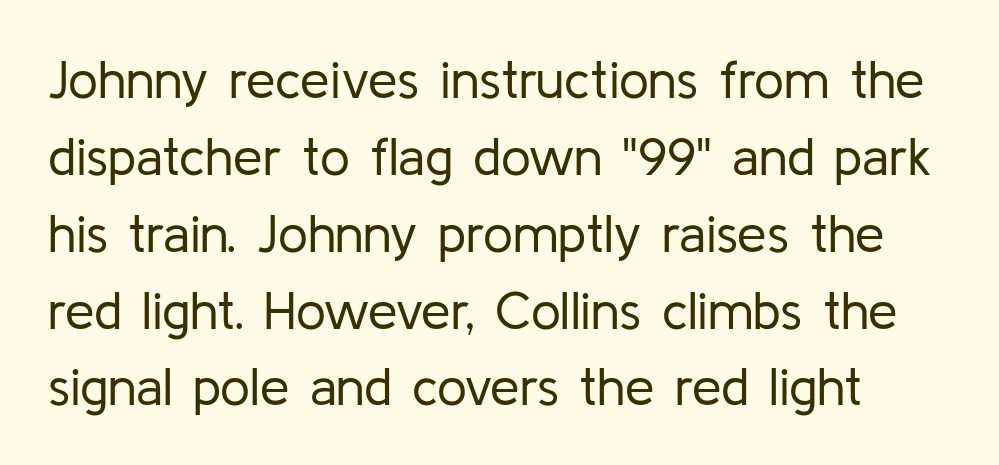
Each letter's strokes conclude bluntly, with no projecting serifs. Upright lettering throughout. The strokes are not fattened; the text isn't bold. Proportional: the letters do not fall into vertical columns. Does extra space separate the letters? No, they use regular spacing.
